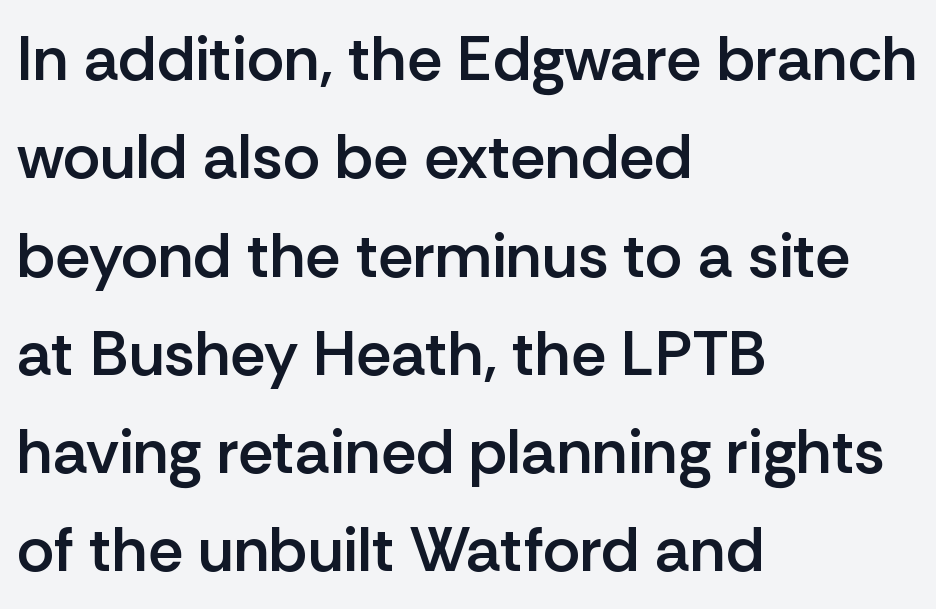
{"serif": "no", "italic": "no", "bold": "semi", "weight": "semibold", "width": "normal", "stroke_contrast": "low", "x_height": "medium", "monospaced": "no", "underline": "no", "align": "left", "line_spacing": "normal", "line_spacing_ratio": 1.56, "letter_spacing": "normal", "letter_spacing_em": 0.0, "glyph_px": 63}
